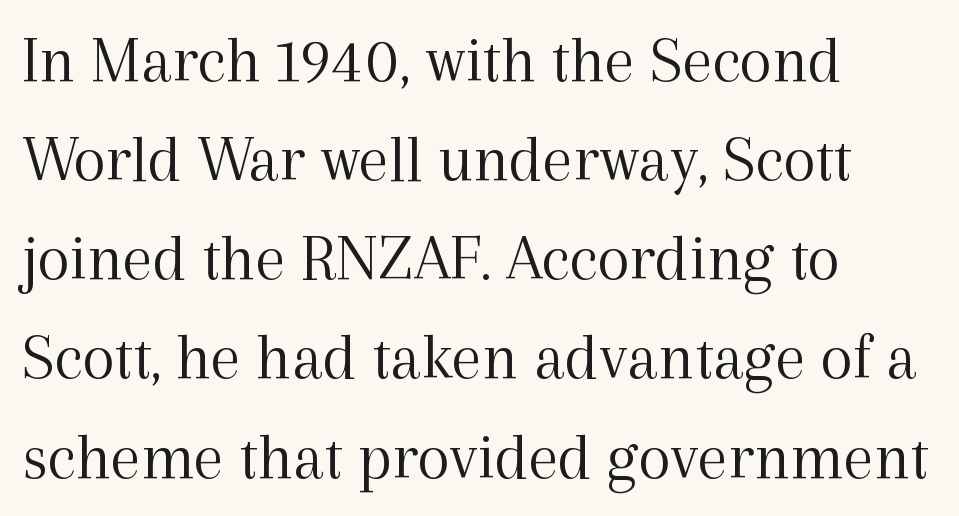
{"serif": "yes", "italic": "no", "bold": "no", "weight": "light", "width": "normal", "x_height": "medium", "monospaced": "no", "underline": "no", "align": "left", "line_spacing": "normal", "line_spacing_ratio": 1.48, "letter_spacing": "normal", "letter_spacing_em": 0.0, "glyph_px": 67}
